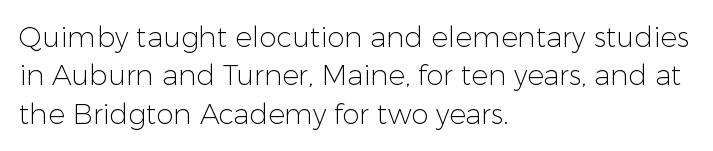
The image shows 28 px light sans-serif type, upright; set left-aligned, normal line spacing (1.37x), normal letter spacing, not underlined; low stroke contrast and a medium x-height.
